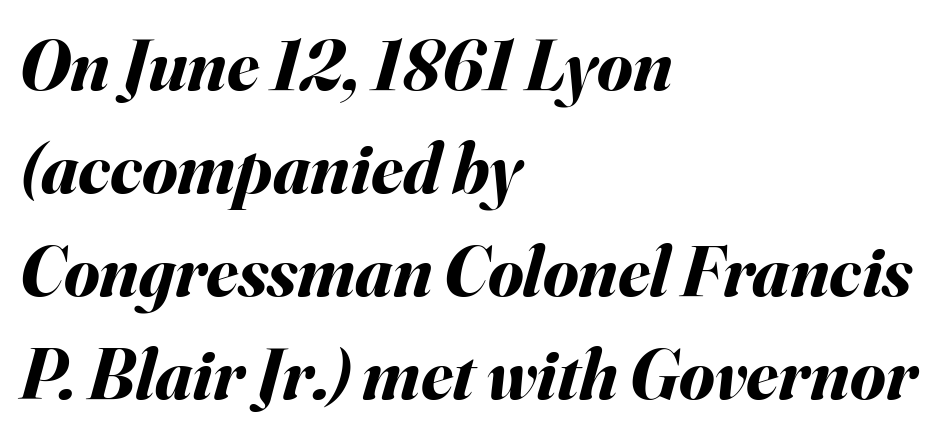
{"italic": "yes", "lean": "right", "slant_degrees": 16, "bold": "yes", "weight": "bold", "width": "normal", "stroke_contrast": "medium", "x_height": "small", "monospaced": "no", "underline": "no", "align": "left", "line_spacing": "normal", "line_spacing_ratio": 1.43, "letter_spacing": "normal", "letter_spacing_em": 0.0, "glyph_px": 72}
